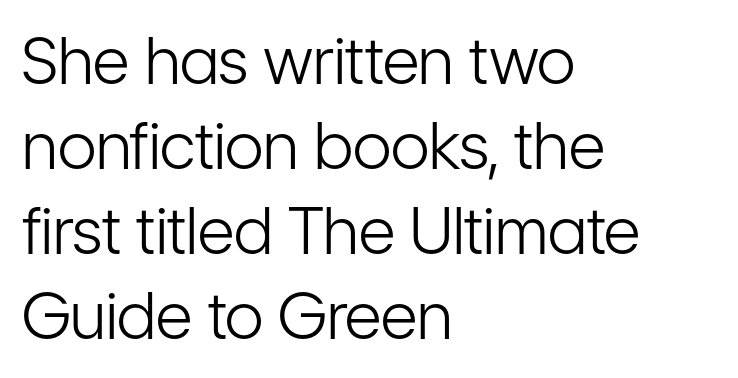
The image shows 64 px light, condensed sans-serif type, upright; set left-aligned, normal line spacing (1.33x), normal letter spacing, not underlined; low stroke contrast and a medium x-height.
